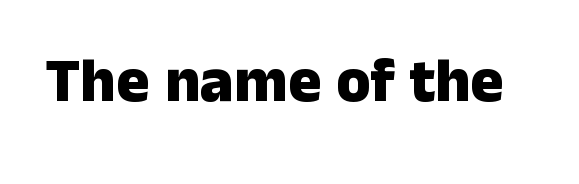
Q: Is the text bold? A: Yes.
Q: Is the text italic (slanted)? A: No, it is upright.
Q: Is the typeface a serif or a sans-serif typeface? A: Sans-serif.
Q: Is the text underlined? A: No.
Q: Is the spacing between letters normal or unusually wide? A: Normal.
Q: Width (condensed, normal, or wide)? A: Normal.
Q: Stroke contrast? A: Low.
Q: x-height? A: Medium.
Q: Monospaced? A: No.
